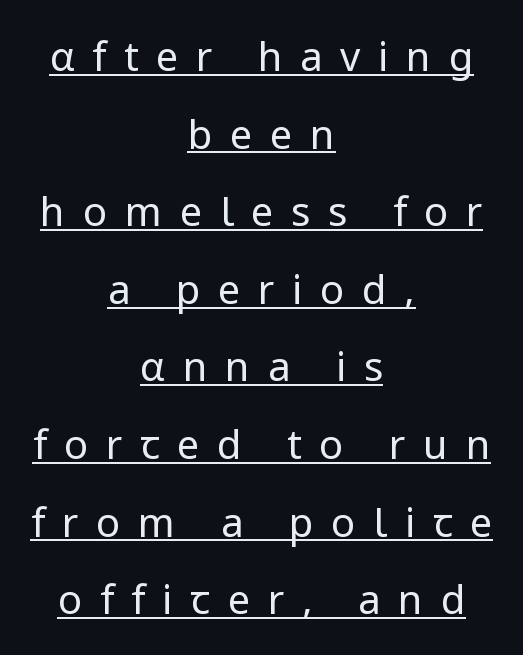
This reads as an unemphasized weight, regular at the heaviest. Looks like regular typesetting: each glyph gets only the width it needs. The paragraph shown floats in the horizontal middle. Look at the tracking — it's clearly loosened, letters drifting apart.
